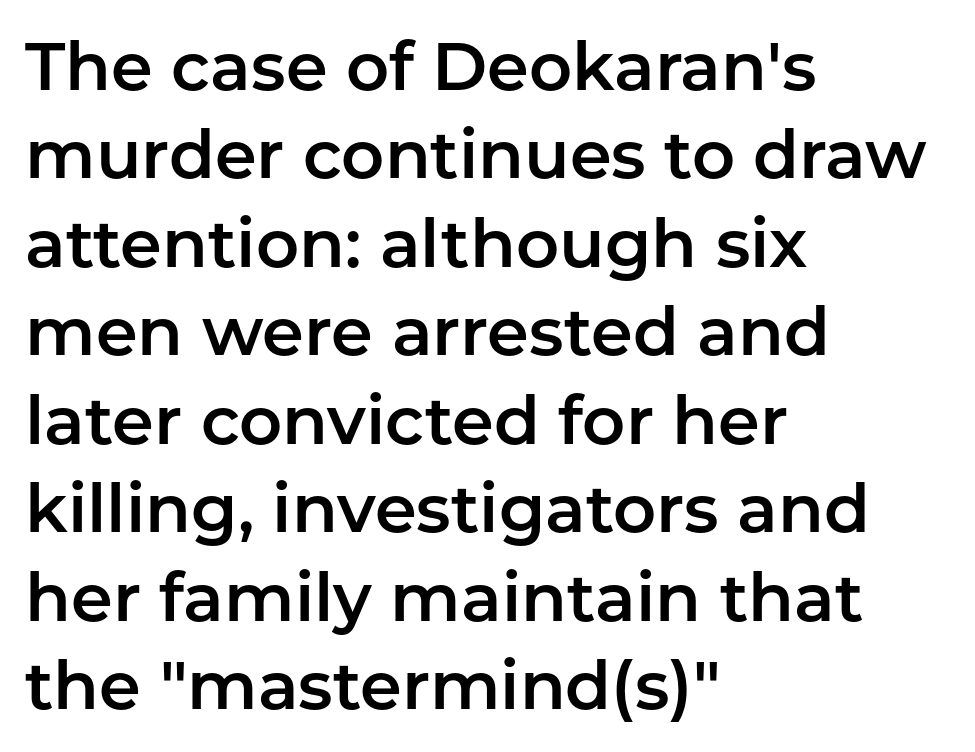
Q: Is the text italic (slanted)? A: No, it is upright.
Q: Is the typeface a serif or a sans-serif typeface? A: Sans-serif.
Q: Is the text underlined? A: No.
Q: How is the paragraph aligned? A: Left-aligned.
Q: Is the spacing between letters normal or unusually wide? A: Normal.
Q: Is the spacing between lines tight, normal or loose? A: Normal.
Q: Width (condensed, normal, or wide)? A: Normal.
Q: Stroke contrast? A: Low.
Q: x-height? A: Medium.
Q: Monospaced? A: No.
